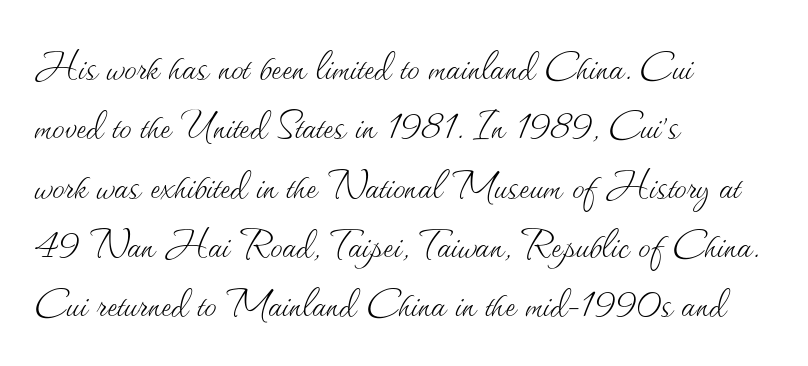
The image shows 49 px thin type; set left-aligned, line spacing 1.21x, normal letter spacing, not underlined; medium stroke contrast and a small x-height.
